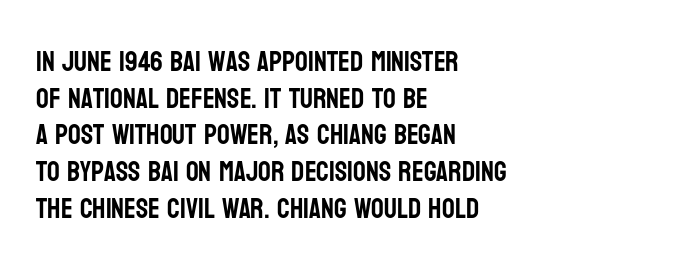
A typesetter would call this proportional, since set widths differ per character. Leading matches the norm, producing a regular column. Each word holds together tightly as a unit, with standard inter-letter gaps. A sans-serif font was chosen for this passage. The space directly below the letters is spotless.
